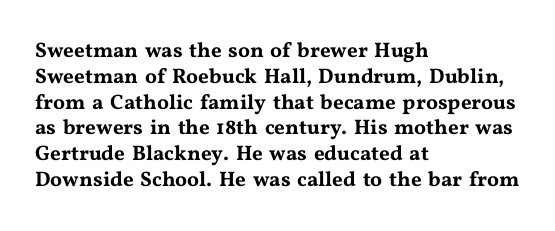
Q: Is the text italic (slanted)? A: No, it is upright.
Q: Is the text underlined? A: No.
Q: How is the paragraph aligned? A: Left-aligned.
Q: Is the spacing between letters normal or unusually wide? A: Normal.
